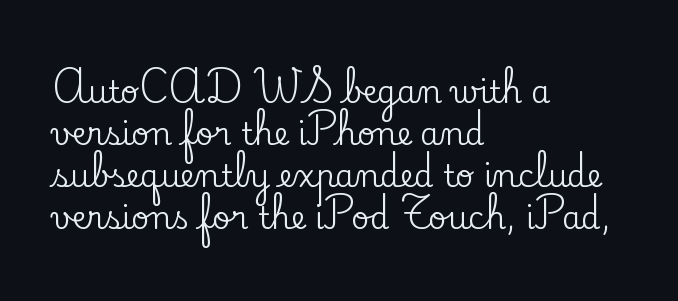
{"serif": "yes", "italic": "no", "width": "normal", "stroke_contrast": "low", "x_height": "small", "monospaced": "no", "underline": "no", "align": "left", "line_spacing": "normal", "line_spacing_ratio": 1.36, "letter_spacing": "normal", "letter_spacing_em": 0.0, "glyph_px": 31}
